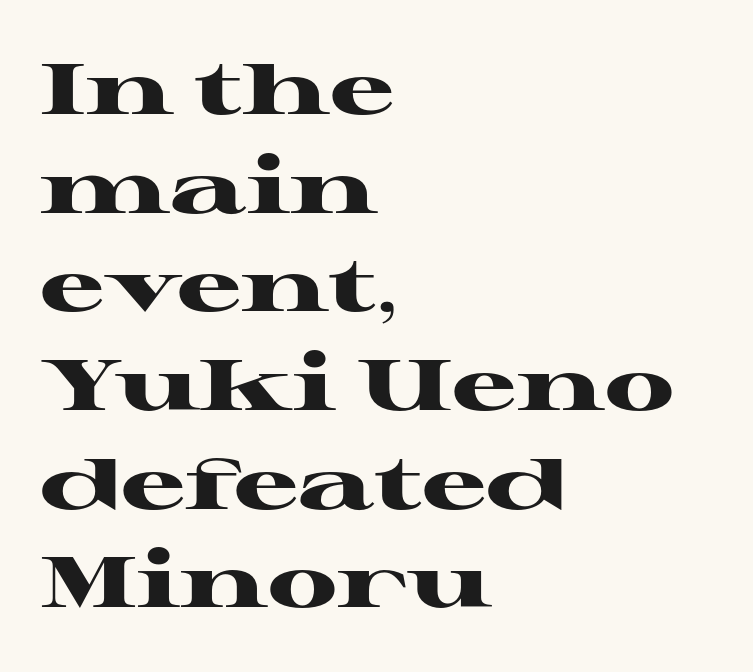
{"serif": "yes", "italic": "no", "bold": "yes", "weight": "heavy", "width": "wide", "stroke_contrast": "high", "x_height": "medium", "monospaced": "no", "underline": "no", "align": "left", "line_spacing": "normal", "line_spacing_ratio": 1.37, "letter_spacing": "normal", "letter_spacing_em": 0.0, "glyph_px": 72}
